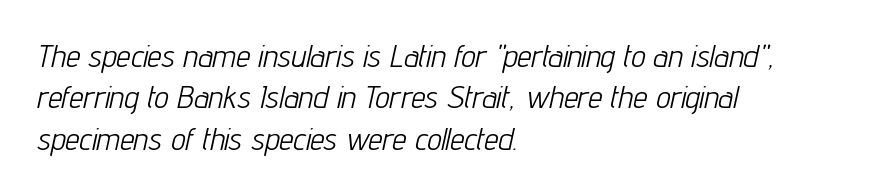
The image shows 32 px light, condensed type, italic (leaning right); set left-aligned, normal line spacing (1.29x), normal letter spacing, not underlined; low stroke contrast and a medium x-height.
